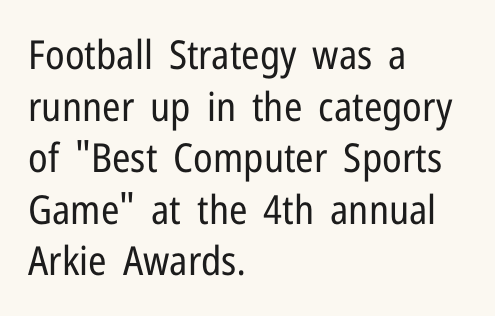
Q: Is the text bold? A: No.
Q: Is the text italic (slanted)? A: No, it is upright.
Q: Is the typeface a serif or a sans-serif typeface? A: Sans-serif.
Q: Is the text underlined? A: No.
Q: How is the paragraph aligned? A: Left-aligned.
Q: Is the spacing between letters normal or unusually wide? A: Normal.
Q: Is the spacing between lines tight, normal or loose? A: Normal.
Q: Width (condensed, normal, or wide)? A: Condensed.
Q: Stroke contrast? A: Low.
Q: x-height? A: Medium.
Q: Monospaced? A: No.
